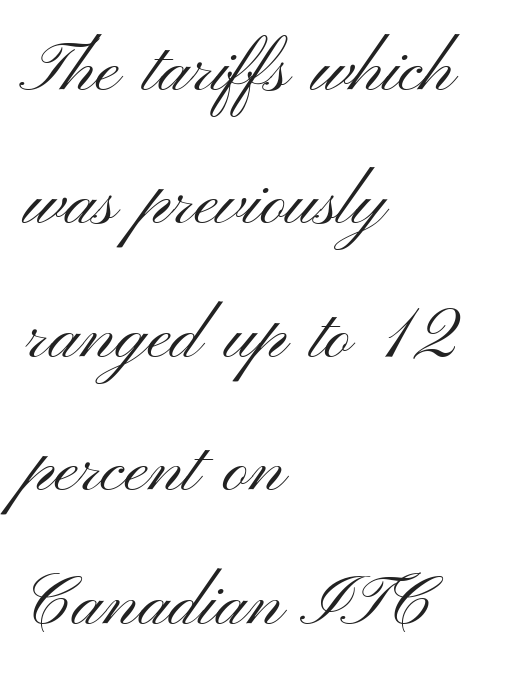
The image shows 71 px light, wide sans-serif type; set left-aligned, line spacing 1.88x, normal letter spacing, not underlined; medium stroke contrast and a small x-height.
